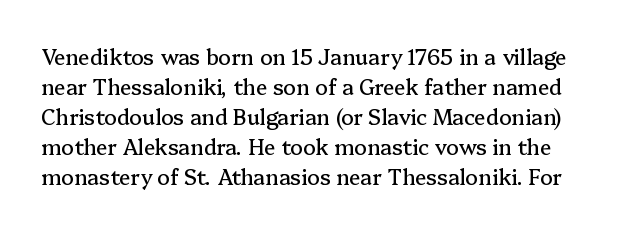
Rows of type keep a routine distance in the vertical direction. Ascenders rise straight up at ninety degrees. Tracking here is standard; glyphs follow each other at the usual distance. Rule under the text: the space is simply empty.
